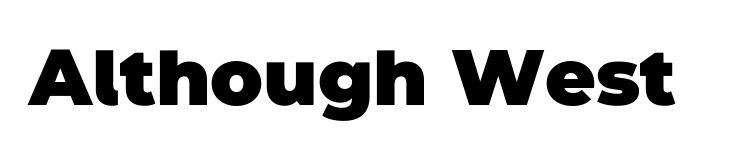
Words appear dense and cohesive because spacing is normal. The glyphs have the mass of a bold cut. The letters advance in unequal steps, a hallmark of proportional type. Note: no serifs on the glyphs. The space beneath each line is pristine and unruled.
